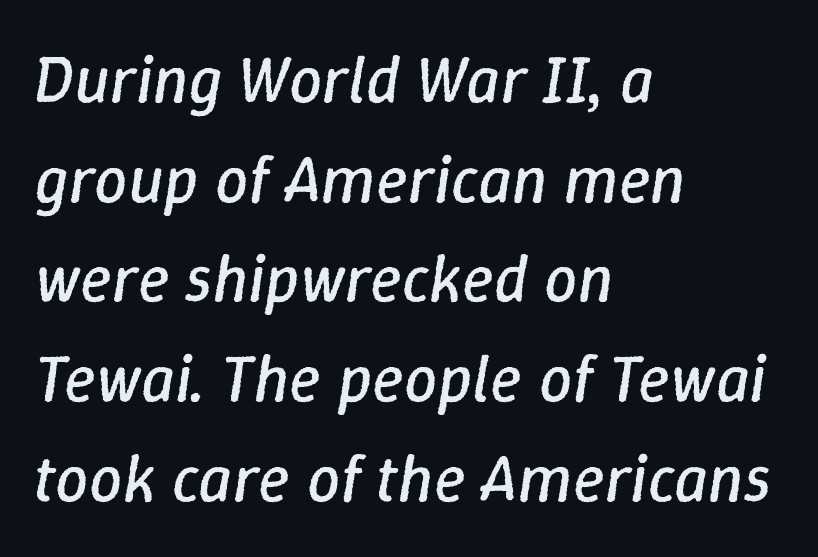
The image shows 66 px regular-weight type, italic (leaning right); set left-aligned, normal line spacing (1.51x), normal letter spacing, not underlined; low stroke contrast and a medium x-height.
